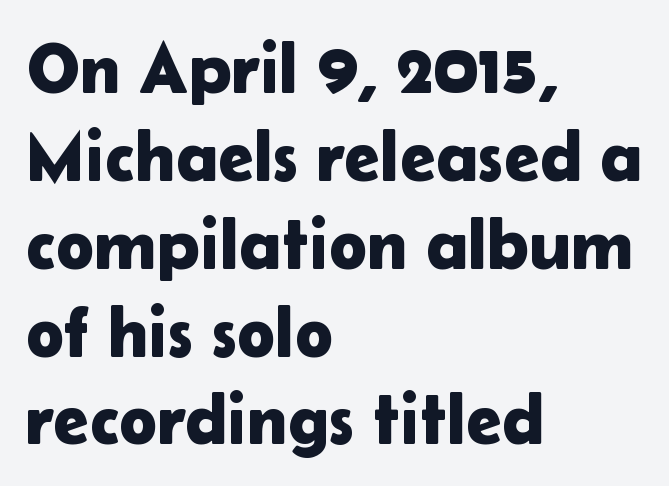
{"serif": "no", "italic": "no", "width": "normal", "stroke_contrast": "low", "x_height": "medium", "monospaced": "no", "underline": "no", "align": "left", "line_spacing_ratio": 1.22, "letter_spacing": "normal", "letter_spacing_em": 0.0, "glyph_px": 72}
